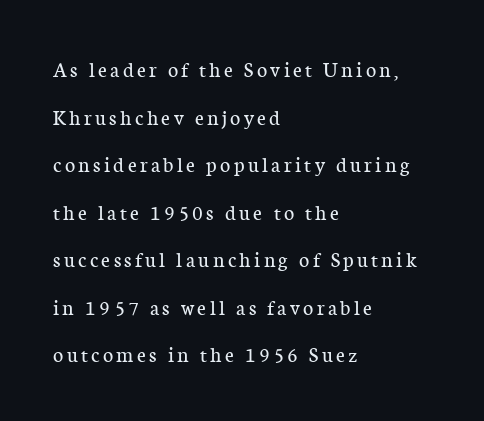
Q: Is the text bold? A: No.
Q: Is the text italic (slanted)? A: No, it is upright.
Q: Is the text underlined? A: No.
Q: How is the paragraph aligned? A: Left-aligned.
Q: Is the spacing between lines tight, normal or loose? A: Loose.
